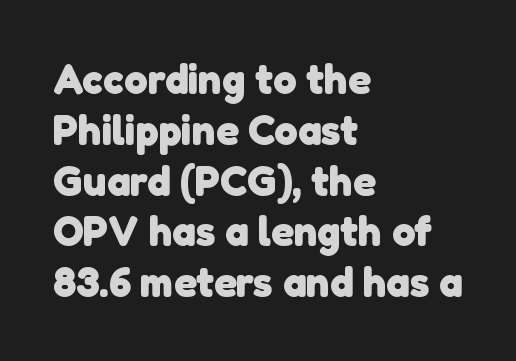
{"serif": "no", "bold": "yes", "weight": "heavy", "width": "normal", "stroke_contrast": "low", "x_height": "medium", "monospaced": "no", "underline": "no", "align": "left", "line_spacing_ratio": 1.21, "letter_spacing": "normal", "letter_spacing_em": 0.0, "glyph_px": 42}
